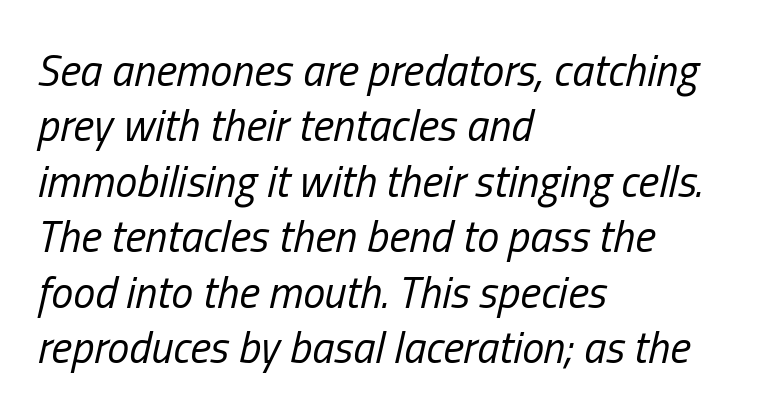
The image shows 44 px regular-weight, condensed type, italic (leaning right); set left-aligned, normal line spacing (1.26x), normal letter spacing, not underlined; low stroke contrast and a medium x-height.
